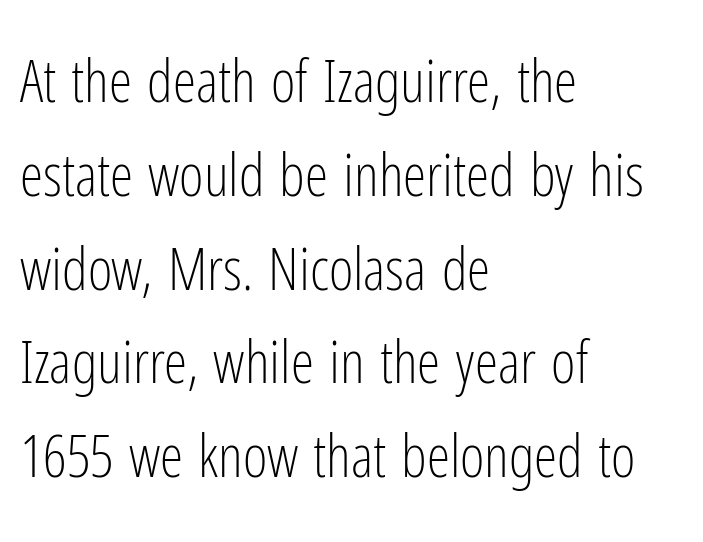
Q: Is the text bold? A: No.
Q: Is the text italic (slanted)? A: No, it is upright.
Q: Is the typeface a serif or a sans-serif typeface? A: Sans-serif.
Q: Is the text underlined? A: No.
Q: How is the paragraph aligned? A: Left-aligned.
Q: Is the spacing between letters normal or unusually wide? A: Normal.
Q: Is the spacing between lines tight, normal or loose? A: Normal.
Q: Width (condensed, normal, or wide)? A: Condensed.
Q: Stroke contrast? A: Low.
Q: x-height? A: Medium.
Q: Monospaced? A: No.
